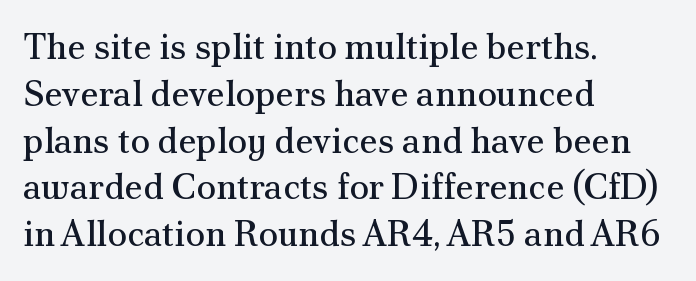
Posture: upright roman. You could not count columns in this text — the font is proportionally spaced. Nobody touched the tracking dial on this one. Type without underlining. Is the type heavy? It reads as light-to-regular instead.
